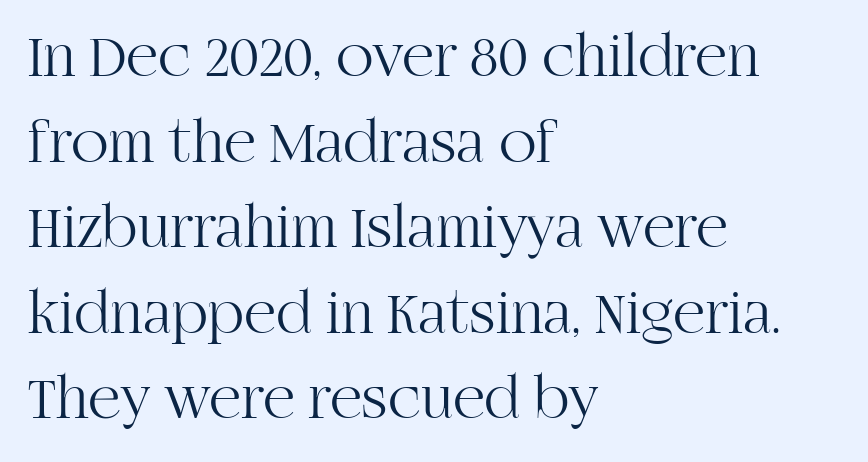
Q: Is the text bold? A: No.
Q: Is the text italic (slanted)? A: No, it is upright.
Q: Is the typeface a serif or a sans-serif typeface? A: Serif.
Q: Is the text underlined? A: No.
Q: How is the paragraph aligned? A: Left-aligned.
Q: Is the spacing between letters normal or unusually wide? A: Normal.
Q: Is the spacing between lines tight, normal or loose? A: Normal.
Q: Width (condensed, normal, or wide)? A: Normal.
Q: Stroke contrast? A: High.
Q: x-height? A: Large.
Q: Monospaced? A: No.
